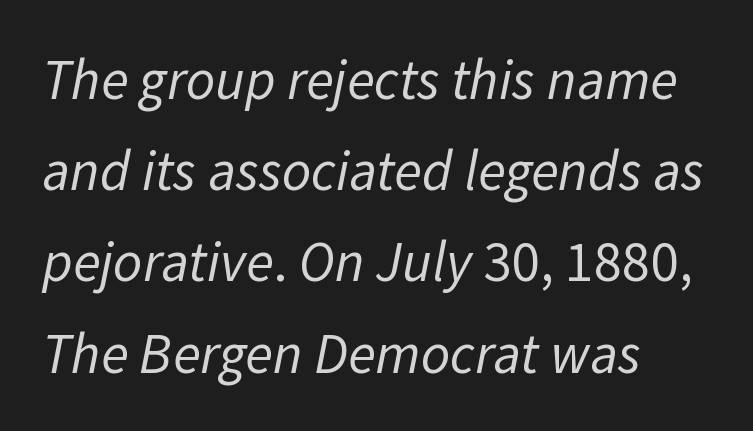
{"serif": "no", "bold": "no", "weight": "regular", "width": "normal", "stroke_contrast": "low", "x_height": "medium", "monospaced": "no", "underline": "no", "align": "left", "line_spacing": "normal", "line_spacing_ratio": 1.6, "letter_spacing": "normal", "letter_spacing_em": 0.0, "glyph_px": 57}
